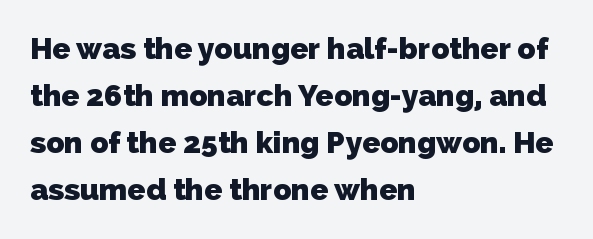
This rendering uses left alignment, leaving the right contour irregular. The type family on display is of the sans-serif kind. The baseline area is clear. Between one letter and the next there's only the usual sliver of space. Reading down the column, the eye jumps a familiar distance to each next line. Summary of weight: heavy, a full bold.
